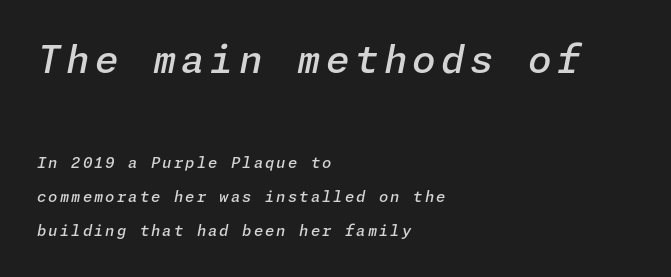
The image shows 38 px semibold type, italic (leaning right); set left-aligned, loose line spacing (2.26x), not underlined; the first (top) block is 2.53x larger; low stroke contrast and a medium x-height.
